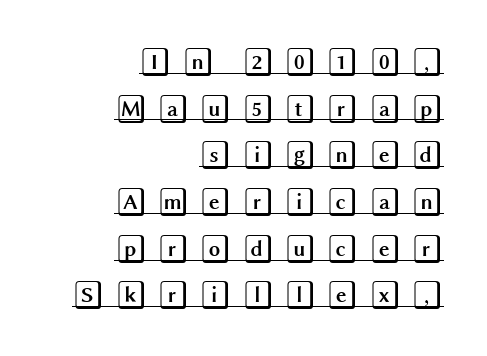
Glyph-to-glyph distance is far greater than everyday printed text. This block has exactly the height ordinary leading produces. Underlined type. This sample uses an upright cut, with every glyph sitting square on the baseline.
